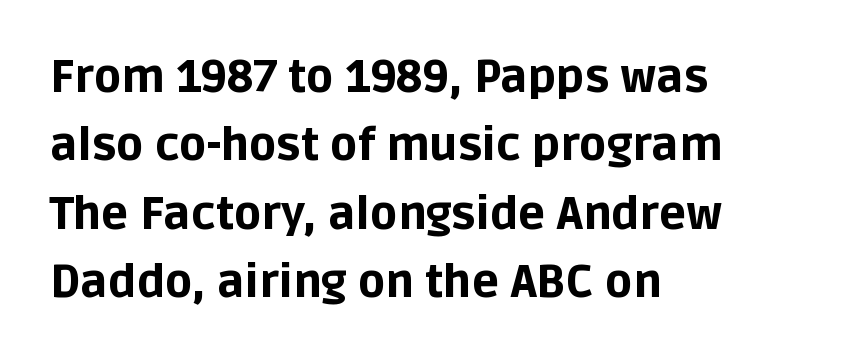
The words here are not underlined. The rows are spaced the way most documents space them. Layout note: lines flush left. On the weight axis this lands at bold, roughly 700. Looks like regular typesetting: each glyph gets only the width it needs.
